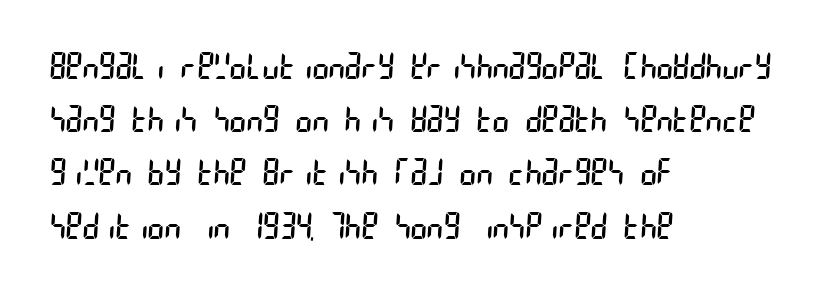
Q: Is the text bold? A: No.
Q: Is the typeface a serif or a sans-serif typeface? A: Sans-serif.
Q: Is the text underlined? A: No.
Q: How is the paragraph aligned? A: Left-aligned.
Q: Is the spacing between letters normal or unusually wide? A: Normal.
Q: Is the spacing between lines tight, normal or loose? A: Normal.
Q: Width (condensed, normal, or wide)? A: Condensed.
Q: Stroke contrast? A: Low.
Q: x-height? A: Large.
